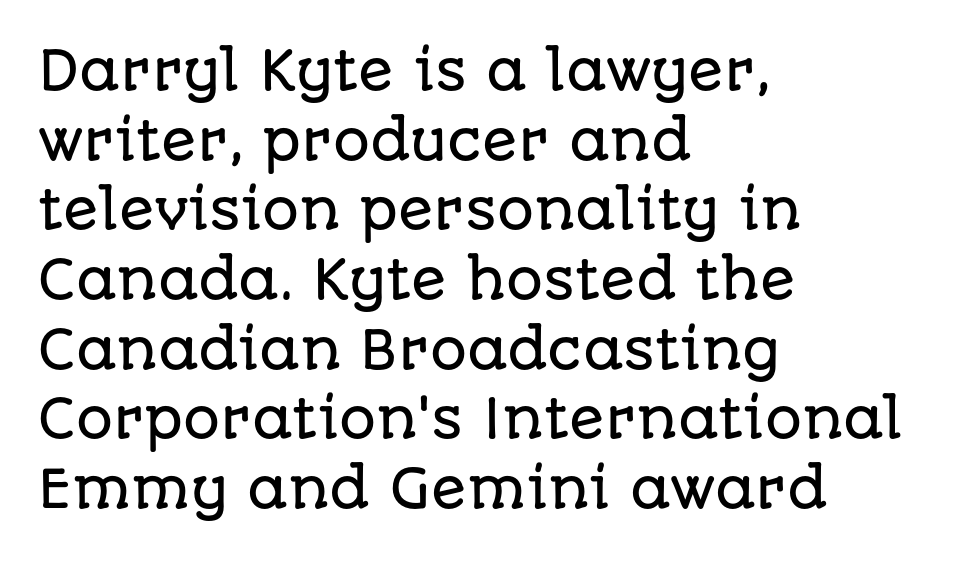
The image shows 52 px sans-serif type, upright; set left-aligned, normal line spacing (1.34x), normal letter spacing, not underlined; low stroke contrast and a large x-height.
